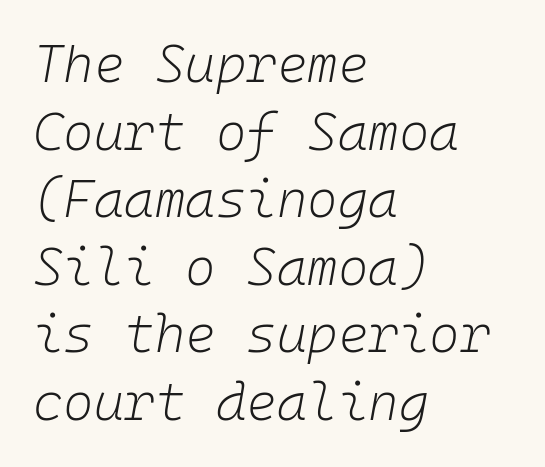
Lines of text with bare space underneath. Note the uniform advance width — an 'i' takes as much space as an 'm'. If you measured baseline to baseline, you'd find a middling distance. Unbolded letterforms with no extra heft. Horizontal alignment here is leftward, the default for most running prose.
